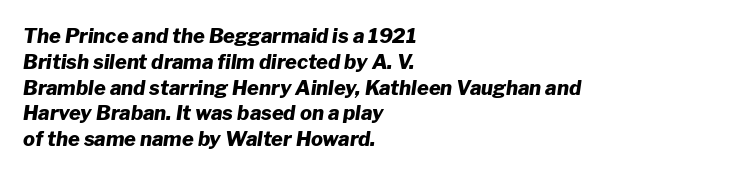
Q: Is the text bold? A: Yes.
Q: Is the text italic (slanted)? A: Yes, it leans right by about 8 degrees.
Q: Is the text underlined? A: No.
Q: How is the paragraph aligned? A: Left-aligned.
Q: Is the spacing between letters normal or unusually wide? A: Normal.
Q: Is the spacing between lines tight, normal or loose? A: Normal.
